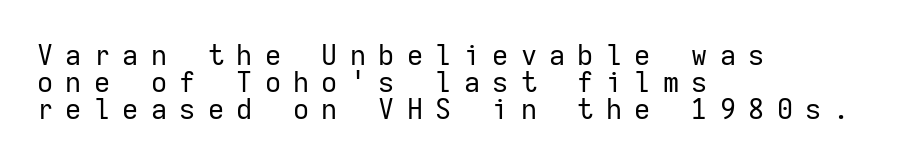
Caption: face not bold, strokes unweighted. A typesetter would call this leading minimal, almost set solid. A typesetter would call this monospace, since all characters share one set width. A typesetter would label this face a sans. A bare baseline throughout the passage. Ordinary non-slanted type is in use.
